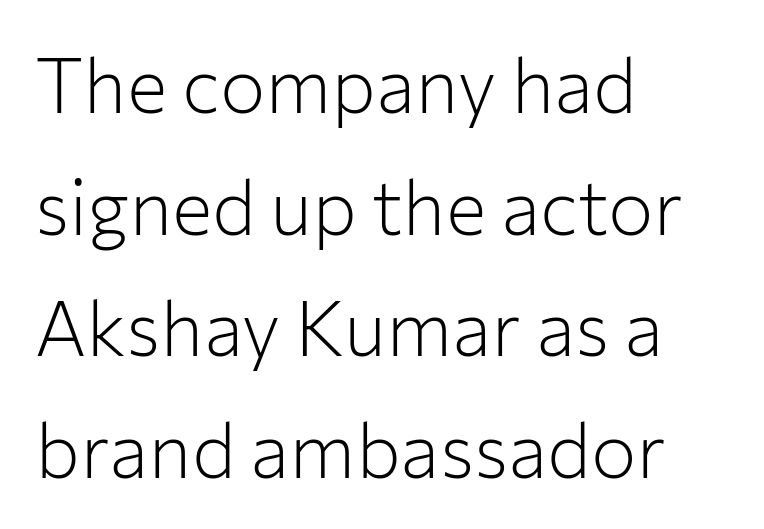
The image shows 76 px light sans-serif type, upright; set left-aligned, normal line spacing (1.6x), normal letter spacing, not underlined; low stroke contrast and a medium x-height.
